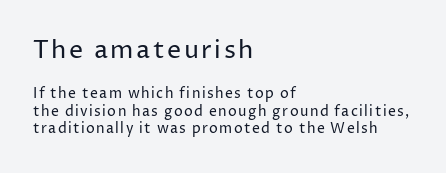
{"italic": "no", "bold": "no", "underline": "no", "align": "left", "line_spacing": "normal", "line_spacing_ratio": 1.25, "larger_block": "first", "size_ratio": 1.79, "glyph_px": 25}
